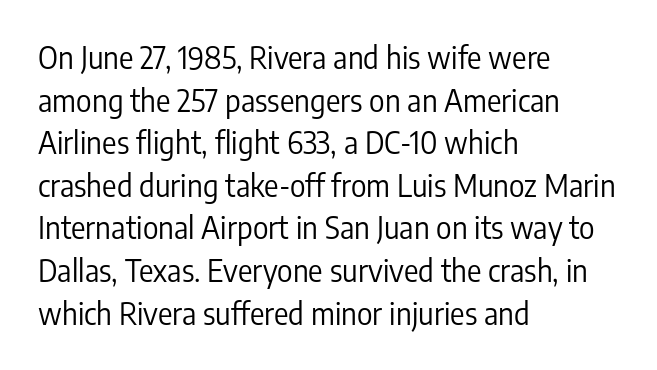
The image shows 30 px regular-weight, condensed sans-serif type, upright; set left-aligned, normal line spacing (1.42x), normal letter spacing, not underlined; low stroke contrast and a medium x-height.
